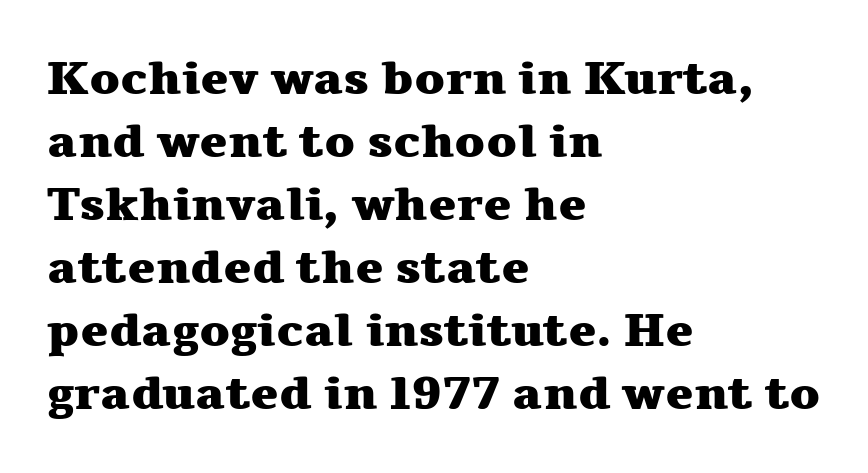
The passage shown is not underscored anywhere. Summary of vertical rhythm: regular, with standard interline spacing. Do the characters align in a grid? No, the font is proportional. These lines were composed using upright roman letters. Students, this is bold: see how much ink each stroke carries. I'd call this a serif setting — the letters wear small feet.
